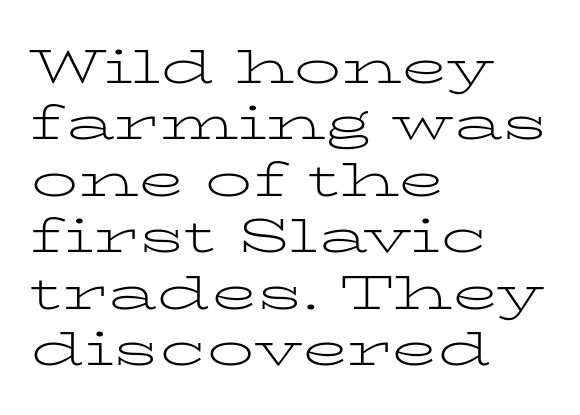
The image shows 47 px light, wide serif type, upright; set left-aligned, line spacing 1.2x, normal letter spacing, not underlined; low stroke contrast and a medium x-height.
